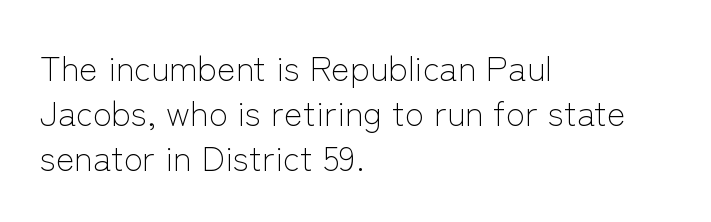
Honestly, there is no underline to notice here at all. This reads as an unemphasized weight, regular at the heaviest. Quick note: not italic, upright. A typesetter would call this proportional, since set widths differ per character.
